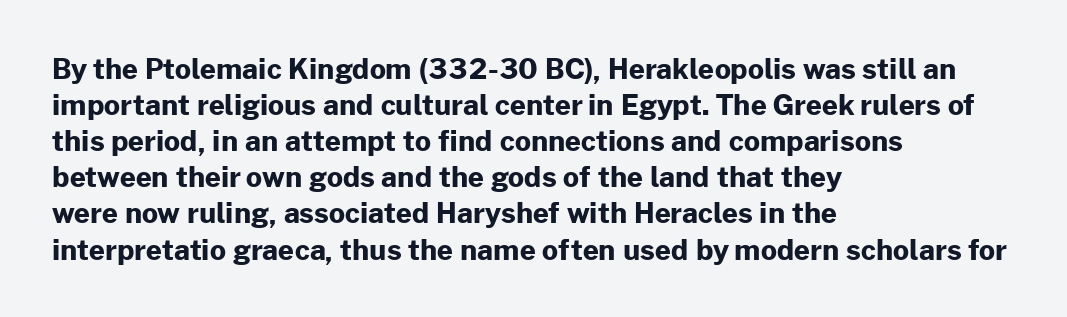
The image shows 28 px bold sans-serif type, upright; set left-aligned, normal line spacing (1.29x), normal letter spacing, not underlined; low stroke contrast and a medium x-height.
